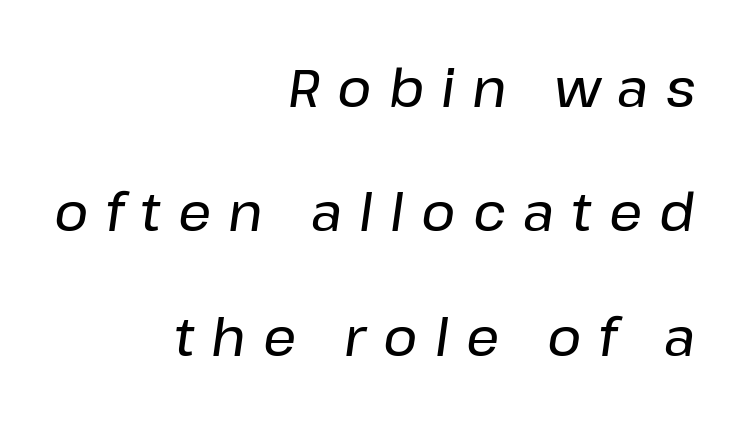
Q: Is the text italic (slanted)? A: Yes, it leans right by about 8 degrees.
Q: Is the text underlined? A: No.
Q: How is the paragraph aligned? A: Right-aligned.
Q: Is the spacing between letters normal or unusually wide? A: Unusually wide.
Q: Is the spacing between lines tight, normal or loose? A: Loose.
Q: Width (condensed, normal, or wide)? A: Normal.
Q: Stroke contrast? A: Low.
Q: x-height? A: Medium.
Q: Monospaced? A: No.
